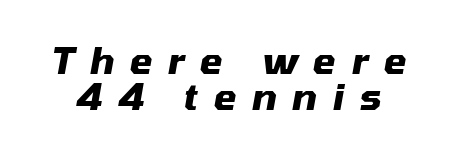
{"italic": "yes", "lean": "right", "slant_degrees": 10, "bold": "yes", "weight": "heavy", "width": "normal", "stroke_contrast": "medium", "x_height": "medium", "monospaced": "no", "underline": "no", "line_spacing": "tight", "line_spacing_ratio": 0.96, "letter_spacing": "wide", "letter_spacing_em": 0.41, "glyph_px": 37}
